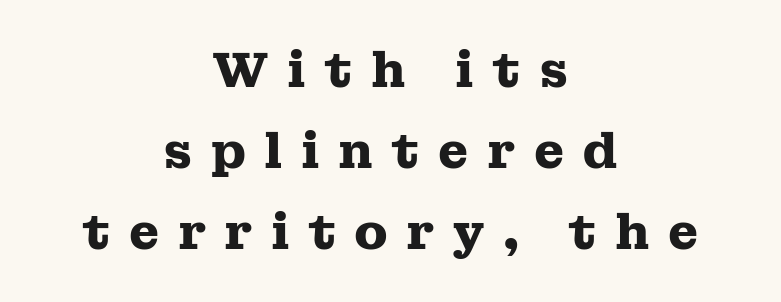
How are the letters spaced? Widely, with obvious added tracking. Think of a printed novel: that variable character pitch is what you see here. This sample keeps an unexceptional amount of space between lines. The compositor balanced each line on the midline.
